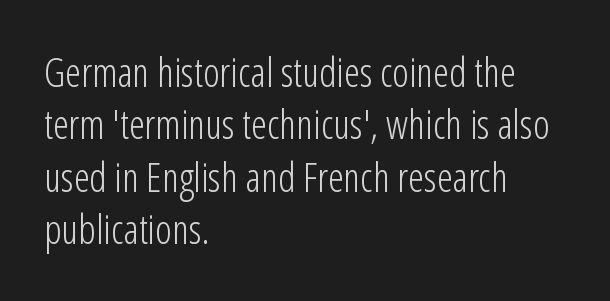
Q: Is the text bold? A: No.
Q: Is the text italic (slanted)? A: No, it is upright.
Q: Is the typeface a serif or a sans-serif typeface? A: Sans-serif.
Q: Is the text underlined? A: No.
Q: How is the paragraph aligned? A: Left-aligned.
Q: Is the spacing between letters normal or unusually wide? A: Normal.
Q: Is the spacing between lines tight, normal or loose? A: Normal.
Q: Width (condensed, normal, or wide)? A: Condensed.
Q: Stroke contrast? A: Low.
Q: x-height? A: Medium.
Q: Monospaced? A: No.
